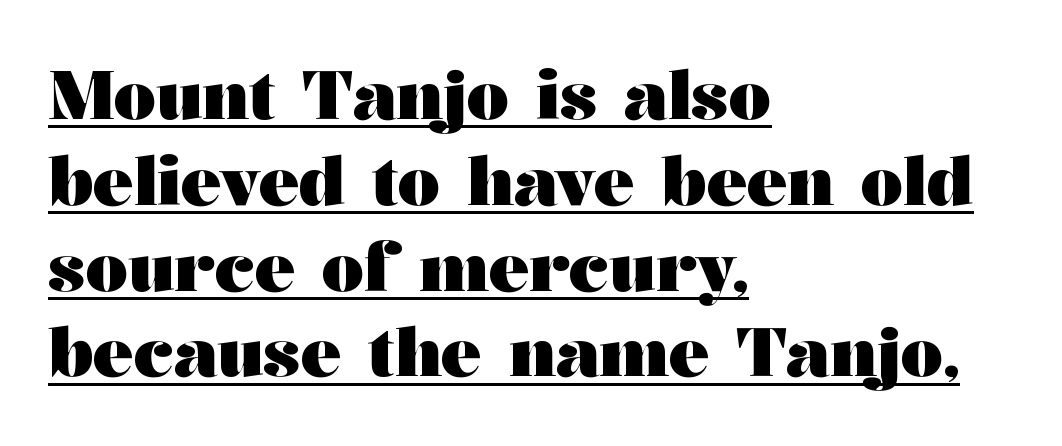
Notice how thick the strokes are: this is what a full bold looks like. A typesetter would call this proportional, since set widths differ per character. A roman cut, with each character standing at attention. Horizontal bands of white between lines are of average thickness.
